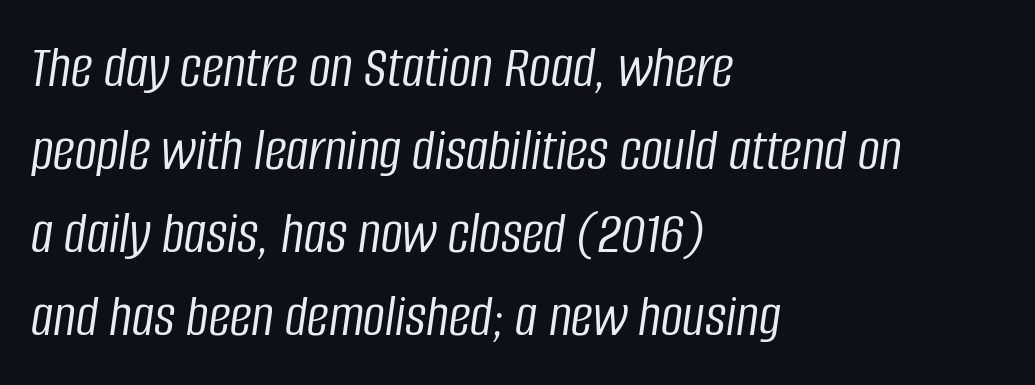
{"italic": "yes", "lean": "right", "slant_degrees": 8, "bold": "no", "weight": "light", "width": "condensed", "stroke_contrast": "low", "x_height": "large", "monospaced": "no", "underline": "no", "align": "left", "line_spacing": "normal", "line_spacing_ratio": 1.36, "letter_spacing": "normal", "letter_spacing_em": 0.0, "glyph_px": 61}
